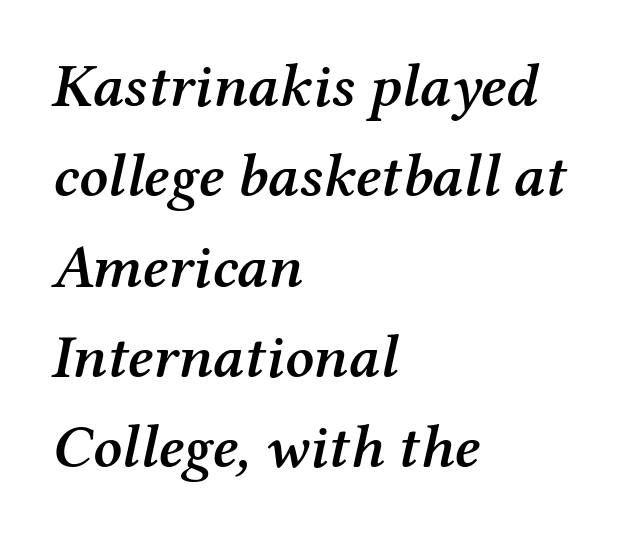
Reading down the column, the eye jumps a familiar distance to each next line. Character widths vary here, with narrow letters taking less room than wide ones. Nobody touched the tracking dial on this one. The typography opts for an oblique posture over an upright one. Yep, those are serifs on the letters. Slightly chunky letters — semibold, I'd say, not full bold.
